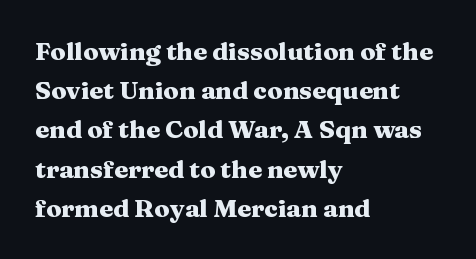
There is no visible air inserted between adjacent glyphs. This sample is left-justified, so line endings fall wherever the words run out. Normally led — the rows are evenly, conventionally spaced. The lettering holds an erect, upright posture throughout.
